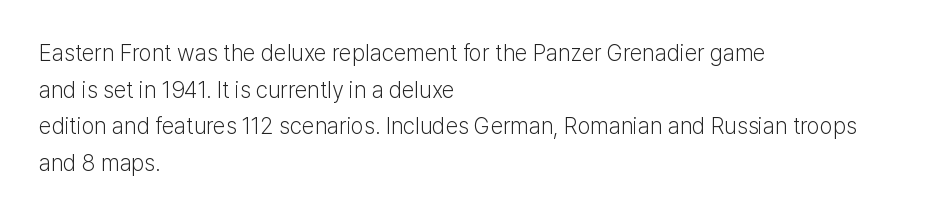
Q: Is the text bold? A: No.
Q: Is the text italic (slanted)? A: No, it is upright.
Q: Is the text underlined? A: No.
Q: How is the paragraph aligned? A: Left-aligned.
Q: Is the spacing between letters normal or unusually wide? A: Normal.
Q: Is the spacing between lines tight, normal or loose? A: Normal.
